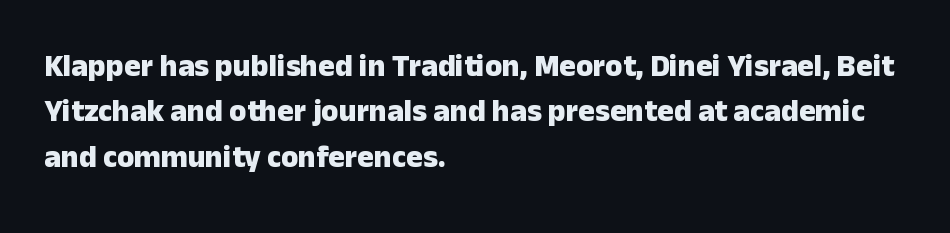
A typesetter would call this proportional, since set widths differ per character. Unlike a traditional serif, this face leaves its strokes unadorned. Look at the tracking — it's just the regular setting, nothing added. Underlining? Definitely not there.
